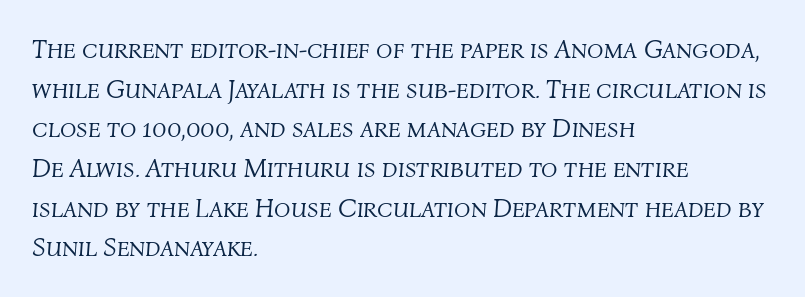
Q: Is the text bold? A: No.
Q: Is the text italic (slanted)? A: Yes, it leans right by about 4 degrees.
Q: Is the text underlined? A: No.
Q: How is the paragraph aligned? A: Left-aligned.
Q: Is the spacing between letters normal or unusually wide? A: Normal.
Q: Is the spacing between lines tight, normal or loose? A: Normal.
